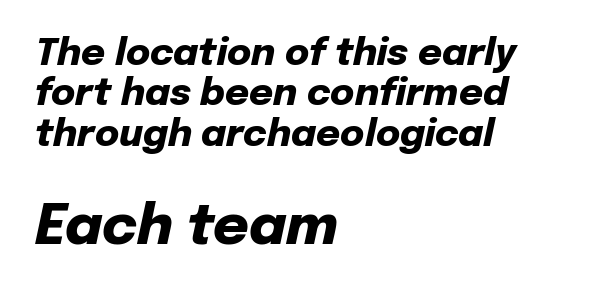
Q: Is the text bold? A: Yes.
Q: Is the text italic (slanted)? A: Yes, it leans right by about 12 degrees.
Q: Is the text underlined? A: No.
Q: How is the paragraph aligned? A: Left-aligned.
Q: Is the spacing between letters normal or unusually wide? A: Normal.
Q: Is the spacing between lines tight, normal or loose? A: Tight.
Q: Which block of text is set in a larger size, the first (top) or the second (bottom)? A: The second (bottom) one.
Q: Width (condensed, normal, or wide)? A: Normal.
Q: Stroke contrast? A: Low.
Q: x-height? A: Medium.
Q: Monospaced? A: No.
